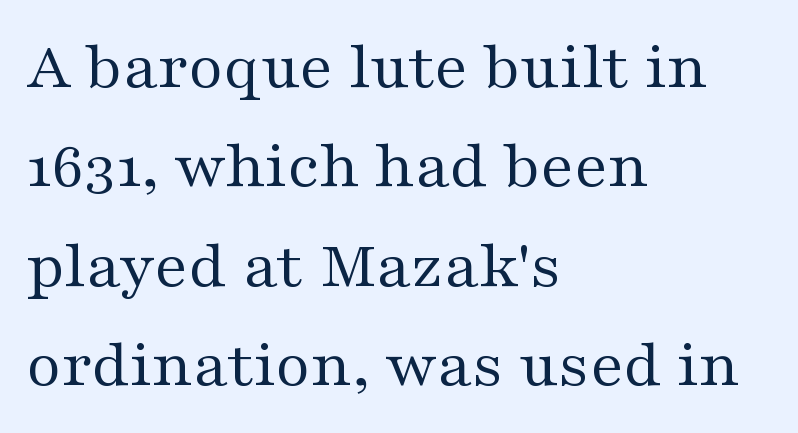
The image shows 68 px regular-weight, wide serif type, upright; set left-aligned, normal line spacing (1.46x), normal letter spacing, not underlined; medium stroke contrast and a medium x-height.
